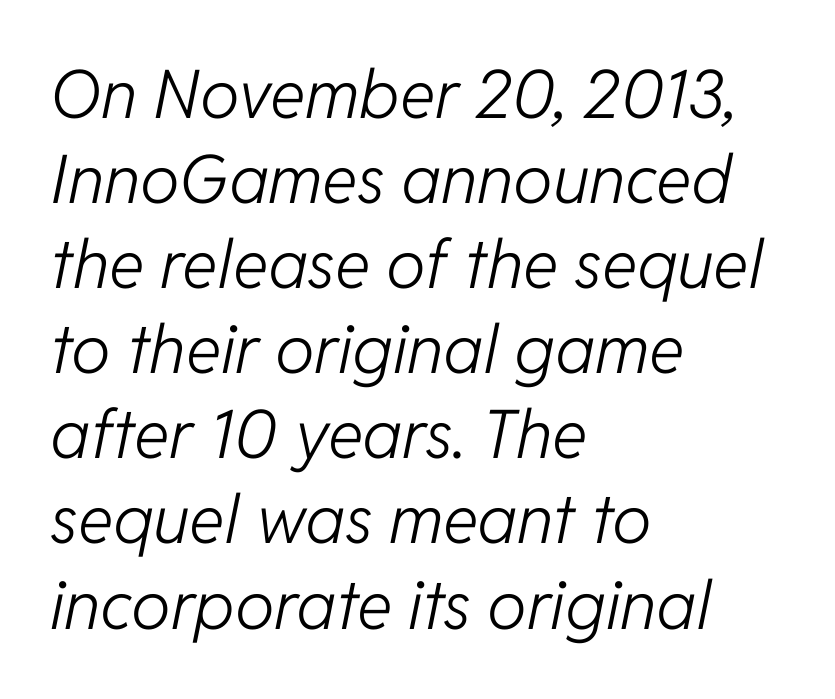
The image shows 67 px light type, italic (leaning right); set left-aligned, normal line spacing (1.27x), normal letter spacing, not underlined; low stroke contrast and a medium x-height.
